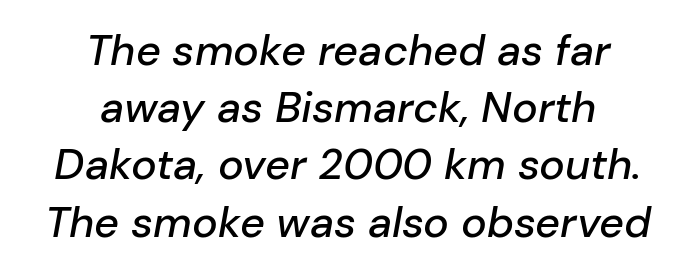
The image shows 43 px text type, italic (leaning right); set centered, normal line spacing (1.33x), normal letter spacing, not underlined; low stroke contrast and a medium x-height.
